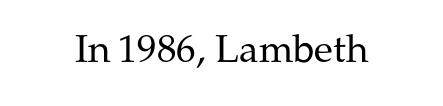
Q: Is the text bold? A: No.
Q: Is the text italic (slanted)? A: No, it is upright.
Q: Is the typeface a serif or a sans-serif typeface? A: Serif.
Q: Is the text underlined? A: No.
Q: Is the spacing between letters normal or unusually wide? A: Normal.
Q: Width (condensed, normal, or wide)? A: Normal.
Q: Stroke contrast? A: Medium.
Q: x-height? A: Medium.
Q: Monospaced? A: No.
